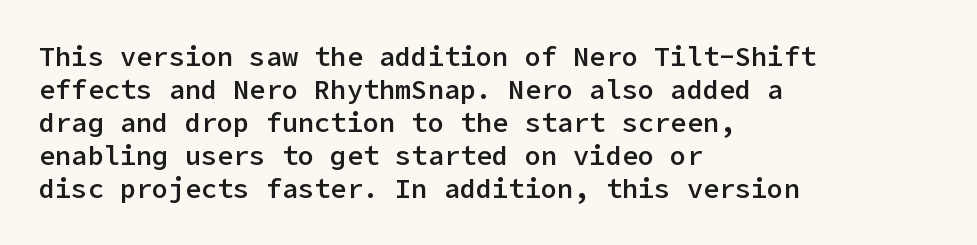
The compositor pushed each line to the left boundary. The space beneath each line is pristine and unruled. Moderately thickened strokes mark this as semibold type. Letter spacing: default. Quick note: not italic, upright.
